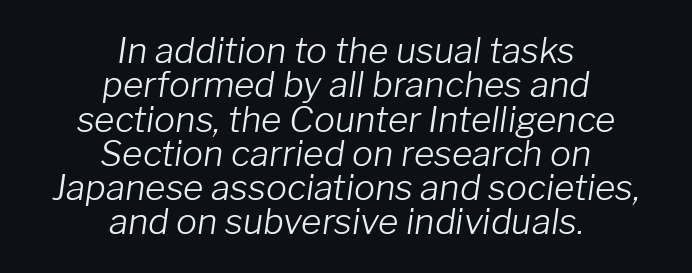
The image shows 35 px light type, italic (leaning right); set centered, tight line spacing (0.98x), normal letter spacing, not underlined; low stroke contrast and a medium x-height.
